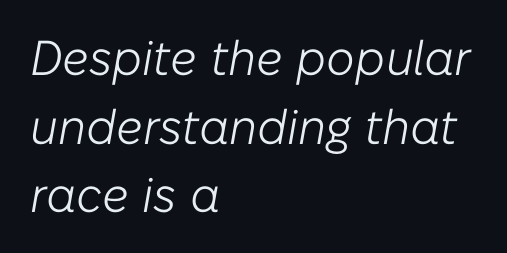
{"italic": "yes", "lean": "right", "slant_degrees": 10, "bold": "no", "weight": "light", "width": "normal", "stroke_contrast": "low", "x_height": "medium", "monospaced": "no", "underline": "no", "align": "left", "line_spacing": "normal", "line_spacing_ratio": 1.4, "letter_spacing": "normal", "letter_spacing_em": 0.0, "glyph_px": 49}
